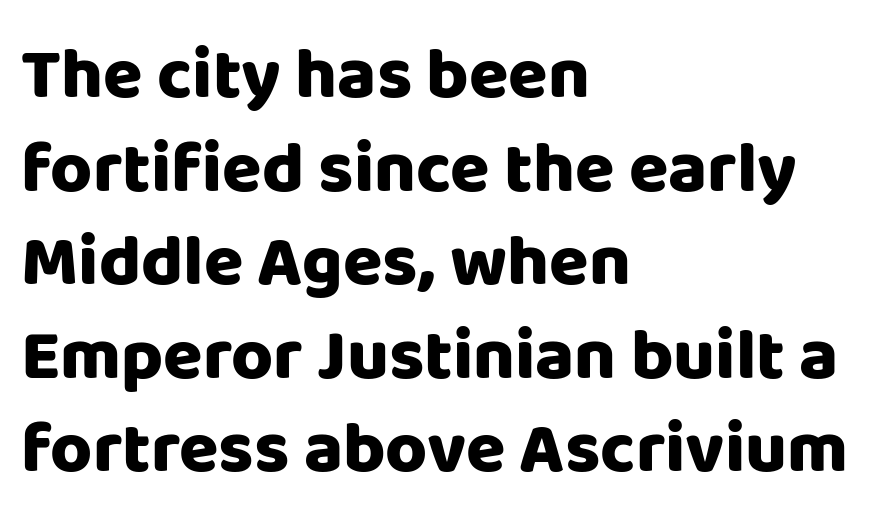
{"serif": "no", "italic": "no", "bold": "yes", "weight": "heavy", "width": "normal", "stroke_contrast": "low", "x_height": "large", "monospaced": "no", "underline": "no", "align": "left", "line_spacing": "normal", "line_spacing_ratio": 1.3, "letter_spacing": "normal", "letter_spacing_em": 0.0, "glyph_px": 72}
